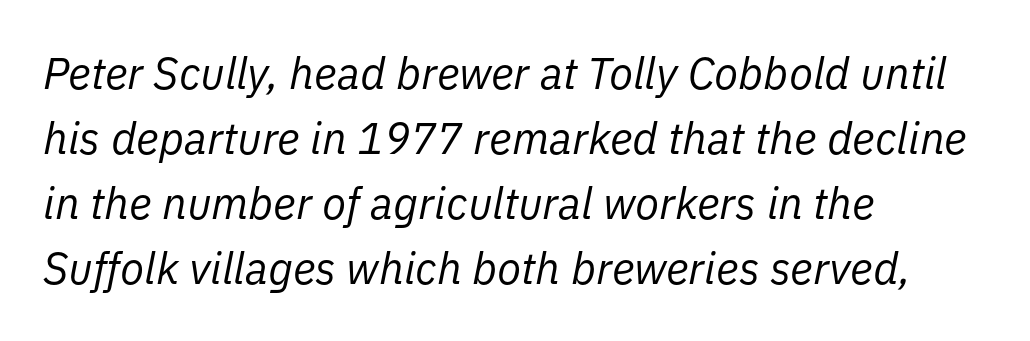
Think of a printed novel: that variable character pitch is what you see here. Compared with typical paragraphs, the rows here are spaced about the same. Would a proofreader flag this as italicized? Yes. Words appear dense and cohesive because spacing is normal. Heaviness? Minimal to ordinary, like unemphasized prose. A bare baseline throughout the passage.
